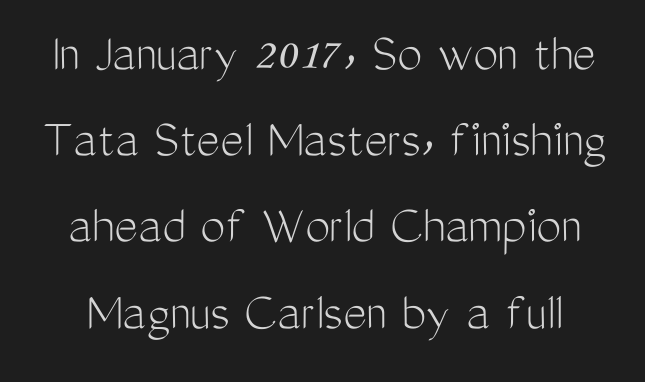
The image shows 56 px light, condensed sans-serif type, upright; set normal line spacing (1.54x), normal letter spacing, not underlined; medium stroke contrast and a medium x-height.
